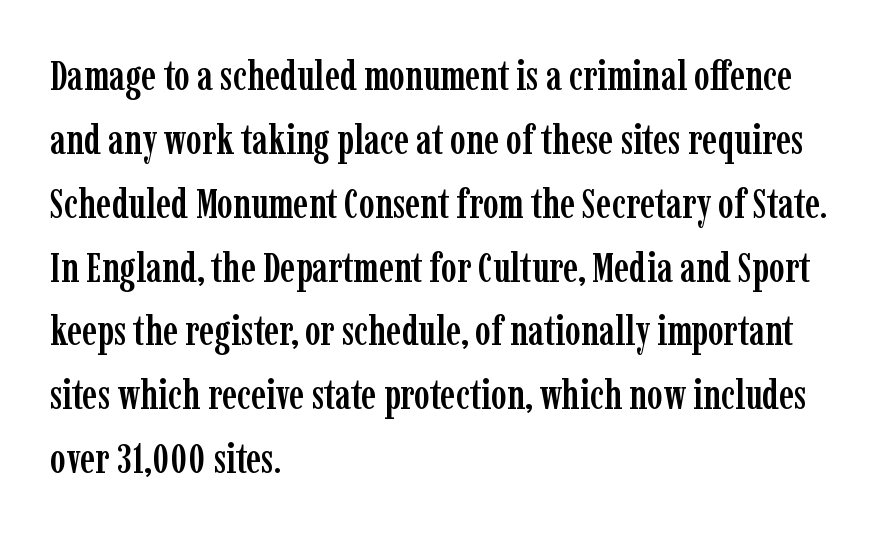
The image shows 42 px condensed serif type, upright; set left-aligned, normal line spacing (1.52x), normal letter spacing, not underlined; low stroke contrast and a medium x-height.
